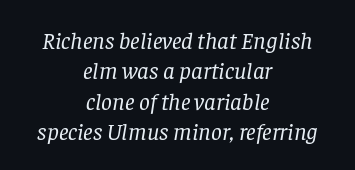
The image shows 24 px text type, italic (leaning right); set centered, normal line spacing (1.27x), normal letter spacing, not underlined.
